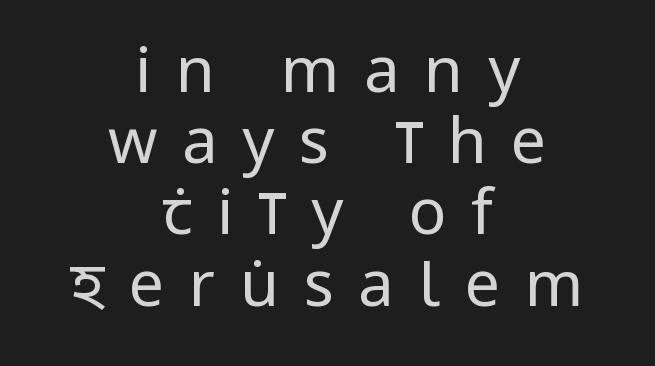
Words float on clear page, feet unadorned. The designer dialed line spacing down below the default. The passage shown is typeset with a sans-serif family. Nope, not italic — everything's standing straight. Letters have the restrained weight of plain body copy at most.
